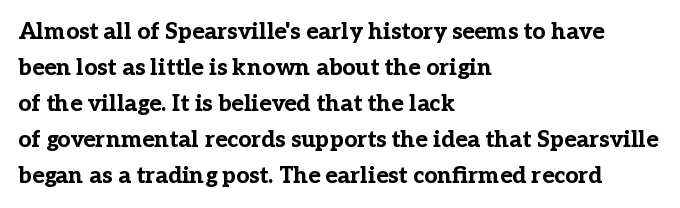
The line-height multiplier appears to be the usual default. Plain, unruled lines of type. The type is set solid horizontally, with unmodified tracking. Horizontal alignment here is leftward, the default for most running prose. Does the weight exceed regular? Yes, all the way to bold.
